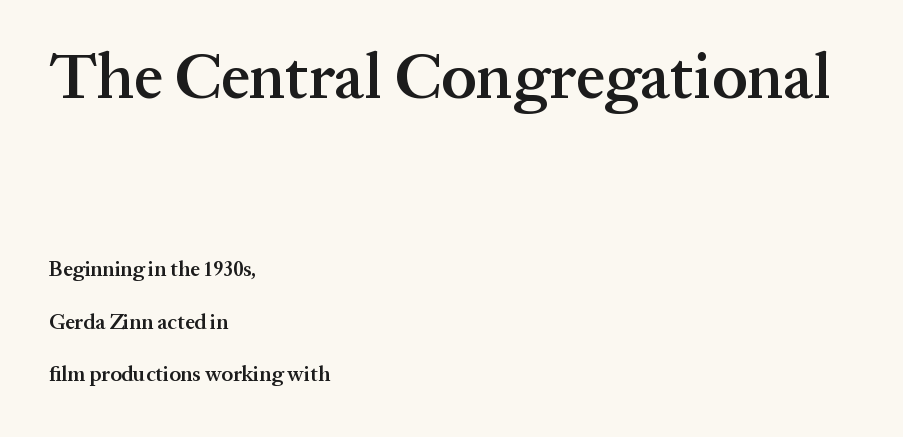
The image shows 64 px semibold serif type, upright; set left-aligned, loose line spacing (2.5x), normal letter spacing, not underlined; the first (top) block is 3.05x larger; medium stroke contrast and a medium x-height.
